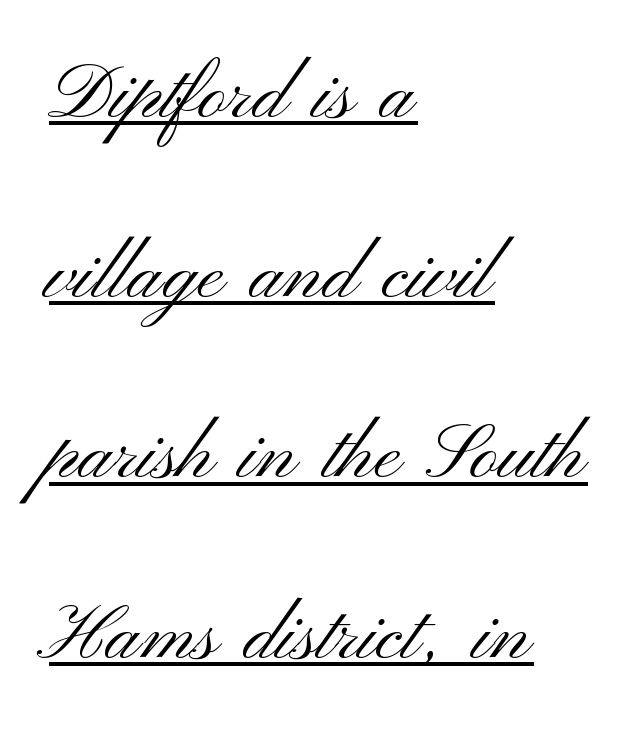
Q: Is the text bold? A: No.
Q: Is the text italic (slanted)? A: Yes.
Q: Is the typeface a serif or a sans-serif typeface? A: Sans-serif.
Q: Is the text underlined? A: Yes.
Q: How is the paragraph aligned? A: Left-aligned.
Q: Is the spacing between letters normal or unusually wide? A: Normal.
Q: Is the spacing between lines tight, normal or loose? A: Loose.
Q: Width (condensed, normal, or wide)? A: Wide.
Q: Stroke contrast? A: Medium.
Q: x-height? A: Small.
Q: Monospaced? A: No.
